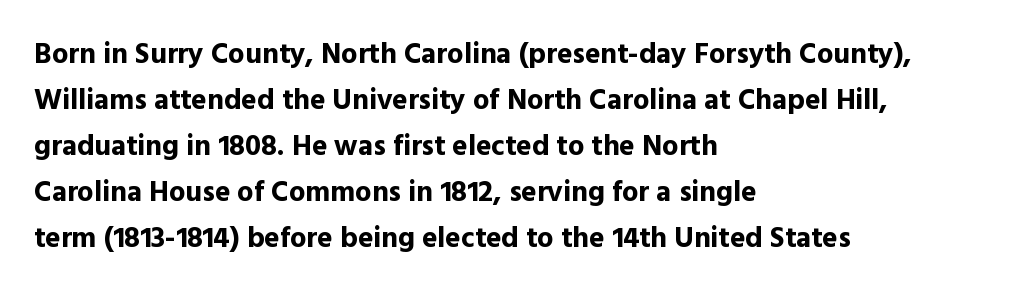
{"serif": "no", "italic": "no", "bold": "yes", "weight": "bold", "width": "normal", "x_height": "medium", "monospaced": "no", "underline": "no", "align": "left", "line_spacing": "normal", "line_spacing_ratio": 1.59, "letter_spacing": "normal", "letter_spacing_em": 0.0, "glyph_px": 29}
